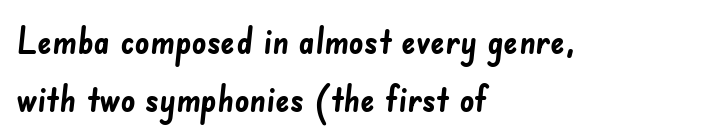
Notice how descenders clear the ascenders below comfortably — that's standard leading. Bare-footed words on every line. The passage shown is typed in a proportional face where columns would drift. As a designer I'd log this as weight 700, bold.
